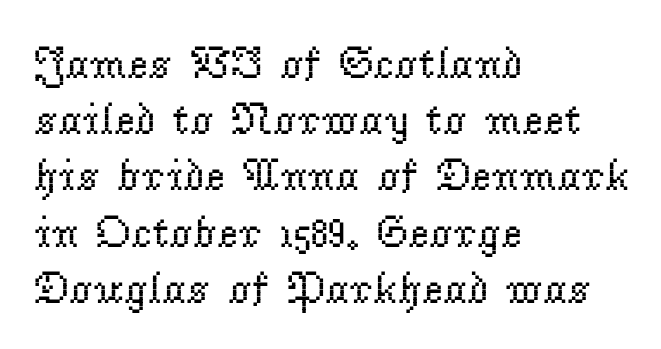
Weight class: somewhere from thin through regular. This sample uses plain, unmodified letter spacing. The lettering holds an erect, upright posture throughout. Descender tails drop into unmarked territory.
